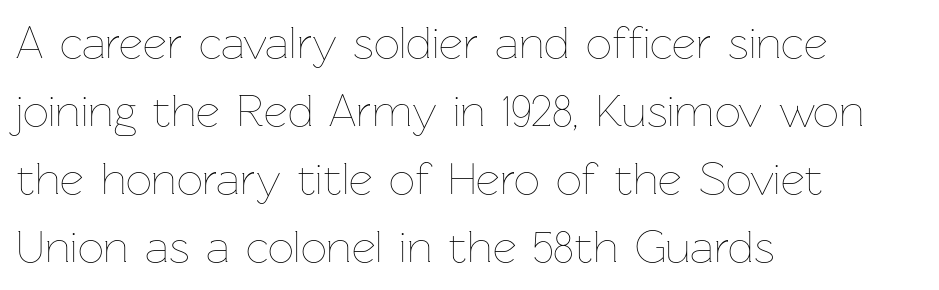
Q: Is the text bold? A: No.
Q: Is the text italic (slanted)? A: No, it is upright.
Q: Is the text underlined? A: No.
Q: How is the paragraph aligned? A: Left-aligned.
Q: Is the spacing between letters normal or unusually wide? A: Normal.
Q: Is the spacing between lines tight, normal or loose? A: Normal.
Q: Width (condensed, normal, or wide)? A: Normal.
Q: Stroke contrast? A: Low.
Q: x-height? A: Medium.
Q: Monospaced? A: No.
